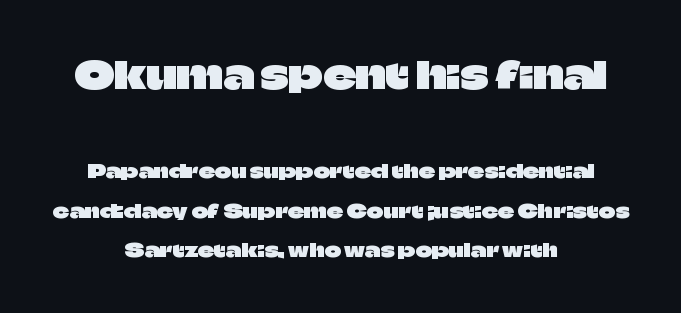
The image shows 36 px sans-serif type, upright; set centered, loose line spacing (2.2x), normal letter spacing, not underlined; the first (top) block is 2.0x larger; low stroke contrast and a large x-height.
